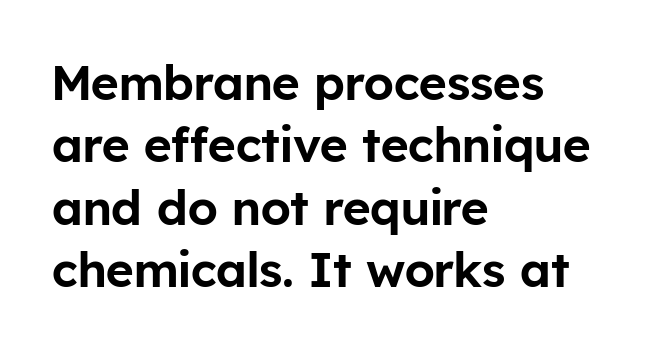
{"serif": "no", "italic": "no", "width": "normal", "stroke_contrast": "low", "x_height": "medium", "monospaced": "no", "underline": "no", "align": "left", "line_spacing": "normal", "line_spacing_ratio": 1.3, "letter_spacing": "normal", "letter_spacing_em": 0.0, "glyph_px": 48}
